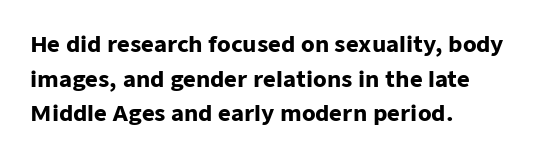
The image shows 22 px bold type, upright; set left-aligned, normal line spacing (1.57x), normal letter spacing, not underlined.
